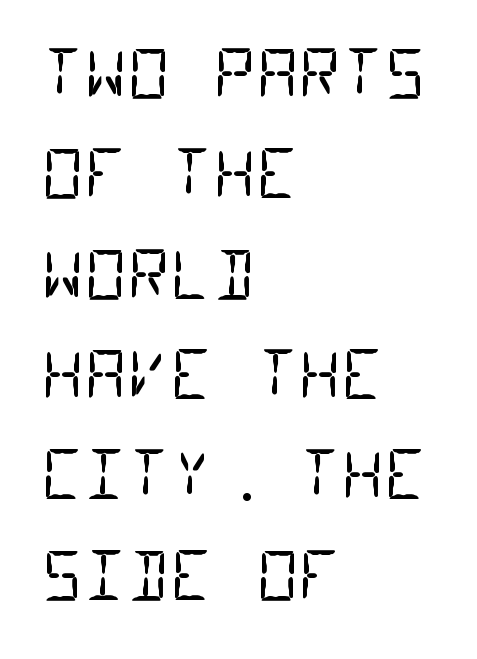
The image shows 66 px regular-weight, condensed sans-serif type, monospaced; set left-aligned, normal line spacing (1.52x), normal letter spacing, not underlined; low stroke contrast and a large x-height.
